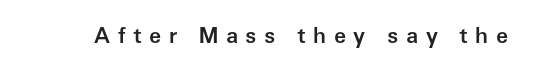
{"italic": "no", "bold": "semi", "underline": "no", "letter_spacing": "wide", "letter_spacing_em": 0.34, "glyph_px": 22}
